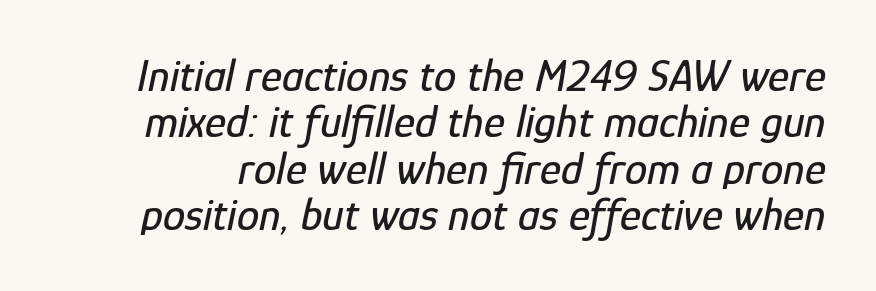
{"italic": "yes", "lean": "right", "slant_degrees": 12, "width": "condensed", "stroke_contrast": "low", "x_height": "medium", "monospaced": "no", "underline": "no", "line_spacing": "tight", "line_spacing_ratio": 1.03, "letter_spacing": "normal", "letter_spacing_em": 0.0, "glyph_px": 45}
